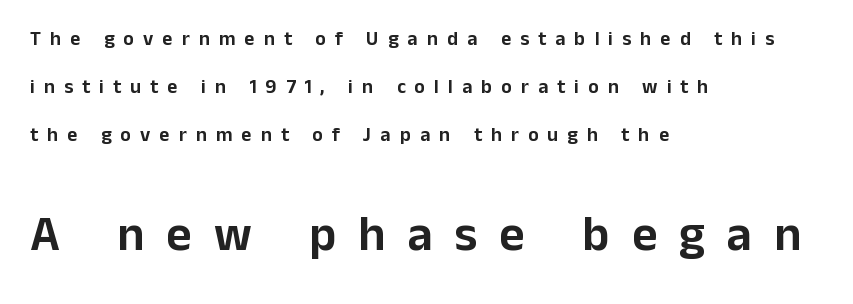
Q: Is the text italic (slanted)? A: No, it is upright.
Q: Is the typeface a serif or a sans-serif typeface? A: Sans-serif.
Q: Is the text underlined? A: No.
Q: How is the paragraph aligned? A: Left-aligned.
Q: Is the spacing between letters normal or unusually wide? A: Unusually wide.
Q: Is the spacing between lines tight, normal or loose? A: Loose.
Q: Which block of text is set in a larger size, the first (top) or the second (bottom)? A: The second (bottom) one.
Q: Width (condensed, normal, or wide)? A: Normal.
Q: Stroke contrast? A: Low.
Q: x-height? A: Medium.
Q: Monospaced? A: No.
